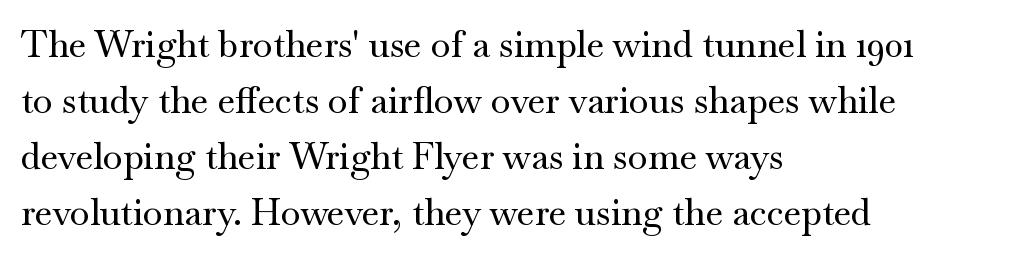
The image shows 36 px wide serif type, upright; set left-aligned, normal line spacing (1.56x), normal letter spacing, not underlined; medium stroke contrast and a small x-height.
